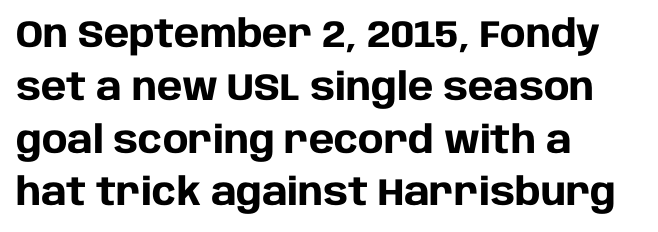
Do the letters lean? They stand straight. Students, observe: this is what conventionally led text looks like. This sample uses plain, unmodified letter spacing. Serif or sans? Sans — the stroke terminals are bare. The passage shown is typed in a proportional face where columns would drift. Lines of text with bare space underneath.
